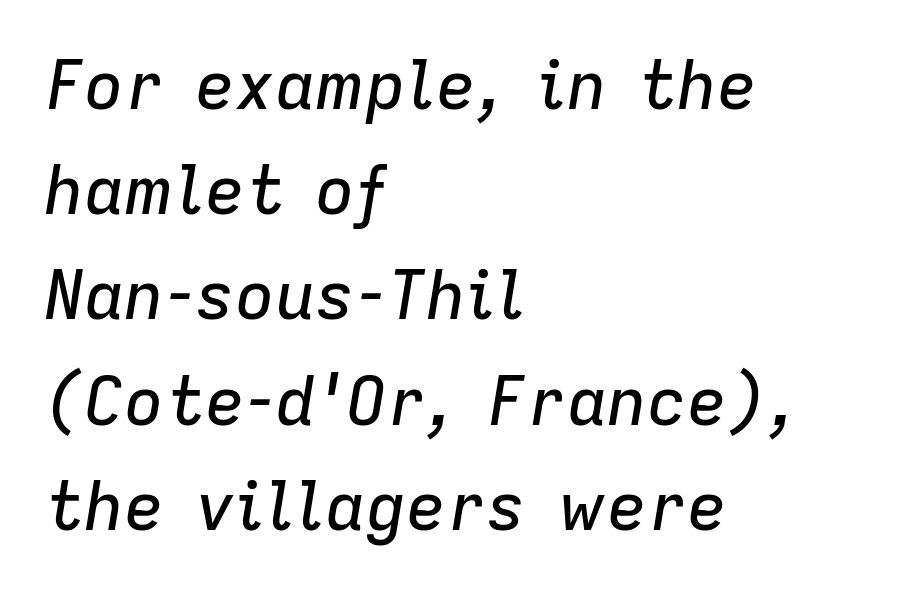
The face used here is proportionally spaced, like ordinary book or web type. A student would call this left alignment; a typographer would say flush left, rag right. Tracking value appears to be zero — textbook default spacing. Slanted lettering throughout. The line-height multiplier appears to be the usual default.
